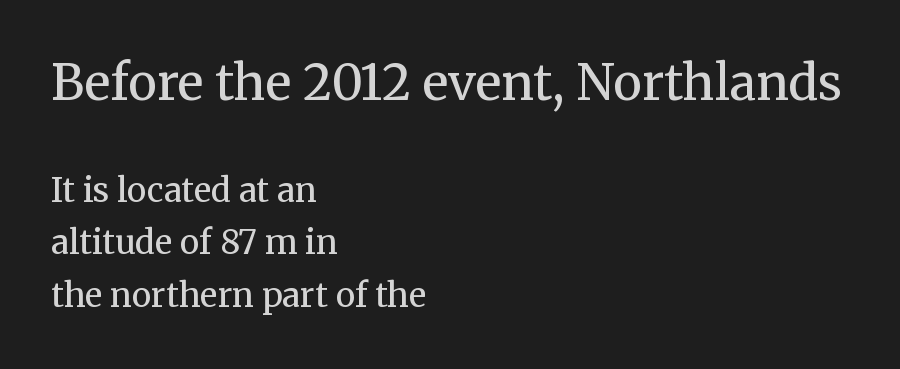
{"serif": "yes", "italic": "no", "bold": "no", "weight": "regular", "width": "normal", "stroke_contrast": "medium", "x_height": "medium", "monospaced": "no", "underline": "no", "align": "left", "line_spacing": "normal", "line_spacing_ratio": 1.6, "letter_spacing": "normal", "letter_spacing_em": 0.0, "larger_block": "first", "size_ratio": 1.48, "glyph_px": 49}
